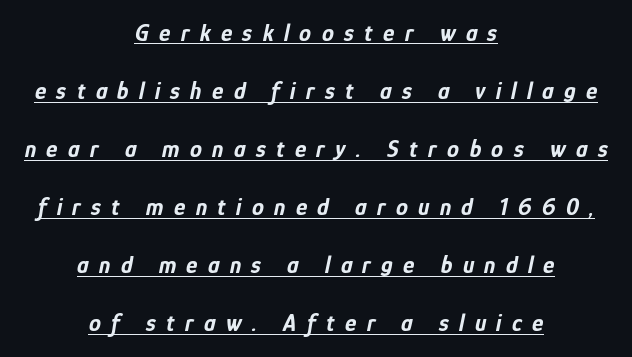
Is the type bold? Yes — the strokes are clearly thick and heavy. When letters slant like this, we call the style italic. Caption: multi-line text, centered on the measure. Like a heading marked for emphasis, these lines bear an underscore. Line spacing here is loose. The horizontal fit of the characters is loose and conspicuously gappy.
